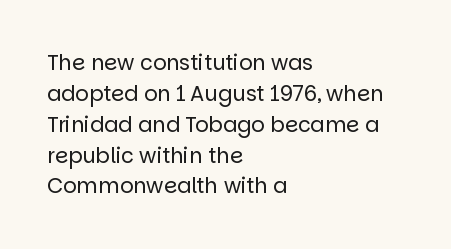
Q: Is the text bold? A: No.
Q: Is the text italic (slanted)? A: No, it is upright.
Q: Is the text underlined? A: No.
Q: How is the paragraph aligned? A: Left-aligned.
Q: Is the spacing between letters normal or unusually wide? A: Normal.
Q: Is the spacing between lines tight, normal or loose? A: Normal.
